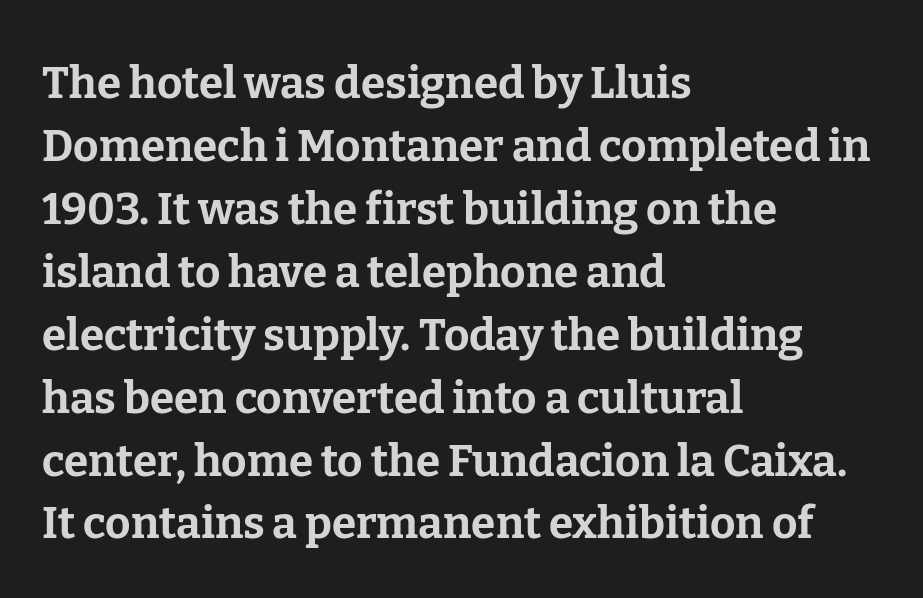
Q: Is the text bold? A: Yes.
Q: Is the text italic (slanted)? A: No, it is upright.
Q: Is the typeface a serif or a sans-serif typeface? A: Serif.
Q: Is the text underlined? A: No.
Q: How is the paragraph aligned? A: Left-aligned.
Q: Is the spacing between letters normal or unusually wide? A: Normal.
Q: Is the spacing between lines tight, normal or loose? A: Normal.
Q: Width (condensed, normal, or wide)? A: Normal.
Q: Stroke contrast? A: Low.
Q: x-height? A: Medium.
Q: Monospaced? A: No.
